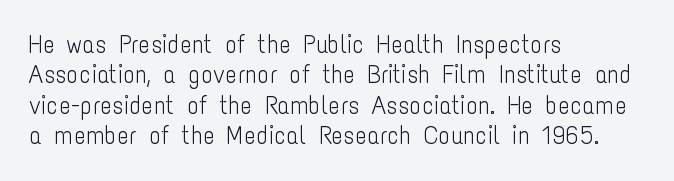
The image shows 25 px text type, upright; set left-aligned, line spacing 1.22x, normal letter spacing, not underlined.
